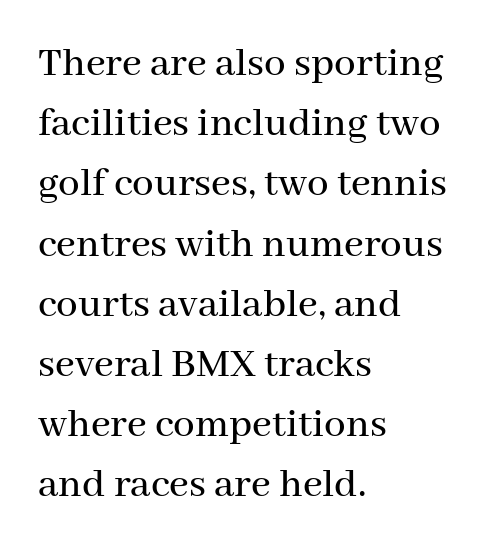
The image shows 43 px serif type, upright; set left-aligned, normal line spacing (1.4x), normal letter spacing, not underlined; medium stroke contrast and a medium x-height.
